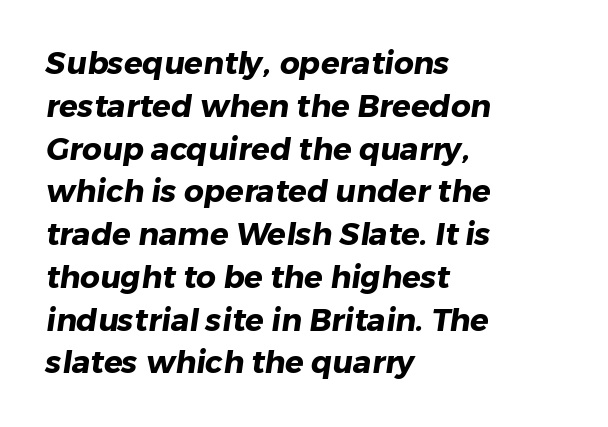
{"serif": "no", "bold": "yes", "weight": "heavy", "width": "normal", "stroke_contrast": "low", "x_height": "medium", "monospaced": "no", "underline": "no", "align": "left", "line_spacing": "normal", "line_spacing_ratio": 1.38, "letter_spacing": "normal", "letter_spacing_em": 0.0, "glyph_px": 31}
